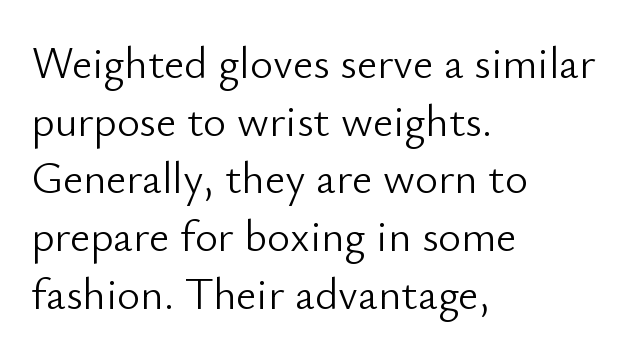
{"serif": "no", "italic": "no", "bold": "no", "weight": "light", "width": "normal", "stroke_contrast": "low", "x_height": "small", "monospaced": "no", "underline": "no", "align": "left", "line_spacing": "normal", "line_spacing_ratio": 1.31, "letter_spacing": "normal", "letter_spacing_em": 0.0, "glyph_px": 44}
